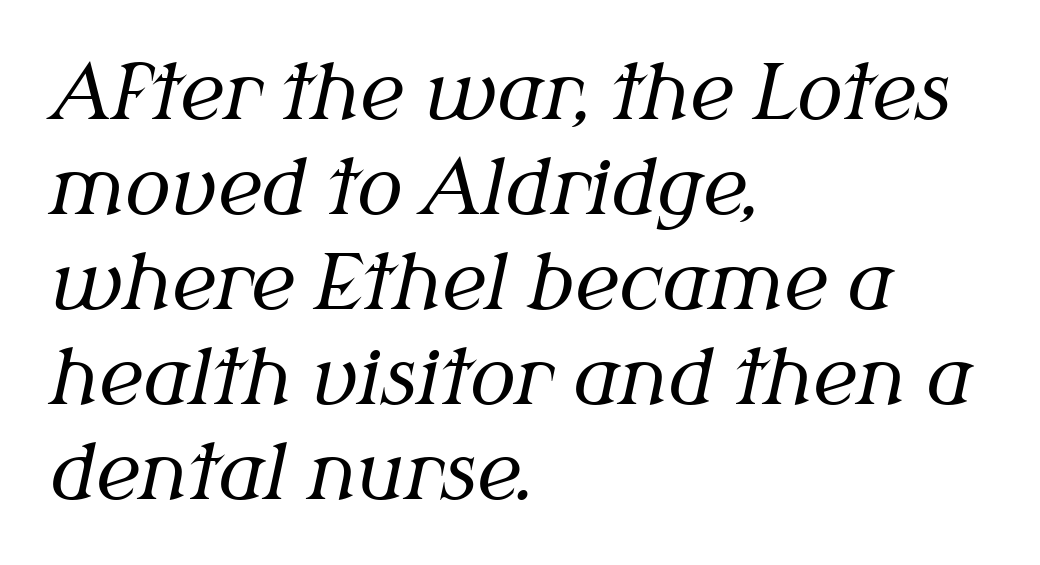
Q: Is the text bold? A: No.
Q: Is the text italic (slanted)? A: Yes, it leans right by about 12 degrees.
Q: Is the typeface a serif or a sans-serif typeface? A: Serif.
Q: Is the text underlined? A: No.
Q: How is the paragraph aligned? A: Left-aligned.
Q: Is the spacing between letters normal or unusually wide? A: Normal.
Q: Is the spacing between lines tight, normal or loose? A: Normal.
Q: Width (condensed, normal, or wide)? A: Normal.
Q: Stroke contrast? A: Medium.
Q: x-height? A: Medium.
Q: Monospaced? A: No.
